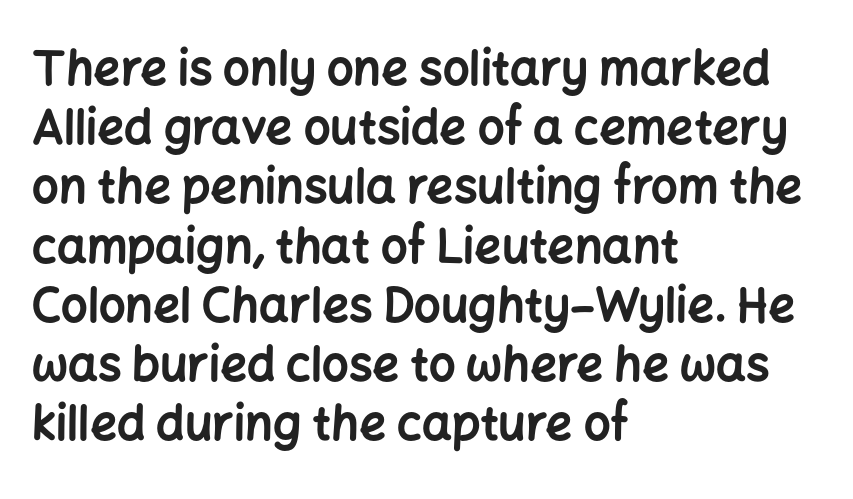
Q: Is the text bold? A: Yes.
Q: Is the text italic (slanted)? A: No, it is upright.
Q: Is the typeface a serif or a sans-serif typeface? A: Sans-serif.
Q: Is the text underlined? A: No.
Q: How is the paragraph aligned? A: Left-aligned.
Q: Is the spacing between letters normal or unusually wide? A: Normal.
Q: Is the spacing between lines tight, normal or loose? A: Normal.
Q: Width (condensed, normal, or wide)? A: Normal.
Q: Stroke contrast? A: Low.
Q: x-height? A: Medium.
Q: Monospaced? A: No.
